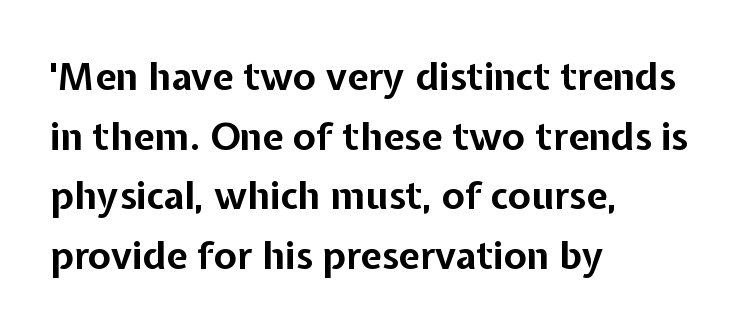
{"serif": "no", "italic": "no", "bold": "yes", "weight": "bold", "width": "normal", "stroke_contrast": "low", "x_height": "medium", "monospaced": "no", "underline": "no", "align": "left", "line_spacing": "normal", "line_spacing_ratio": 1.57, "letter_spacing": "normal", "letter_spacing_em": 0.0, "glyph_px": 38}
